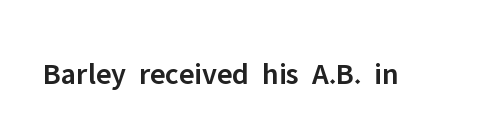
Q: Is the text bold? A: Semi-bold.
Q: Is the text italic (slanted)? A: No, it is upright.
Q: Is the typeface a serif or a sans-serif typeface? A: Sans-serif.
Q: Is the text underlined? A: No.
Q: Is the spacing between letters normal or unusually wide? A: Normal.
Q: Width (condensed, normal, or wide)? A: Normal.
Q: Stroke contrast? A: Low.
Q: x-height? A: Medium.
Q: Monospaced? A: No.
